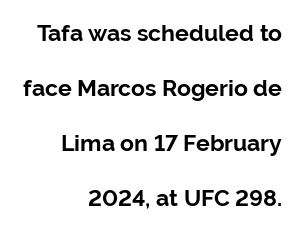
{"italic": "no", "bold": "yes", "underline": "no", "align": "right", "line_spacing": "loose", "line_spacing_ratio": 2.39, "letter_spacing": "normal", "letter_spacing_em": 0.0, "glyph_px": 23}
